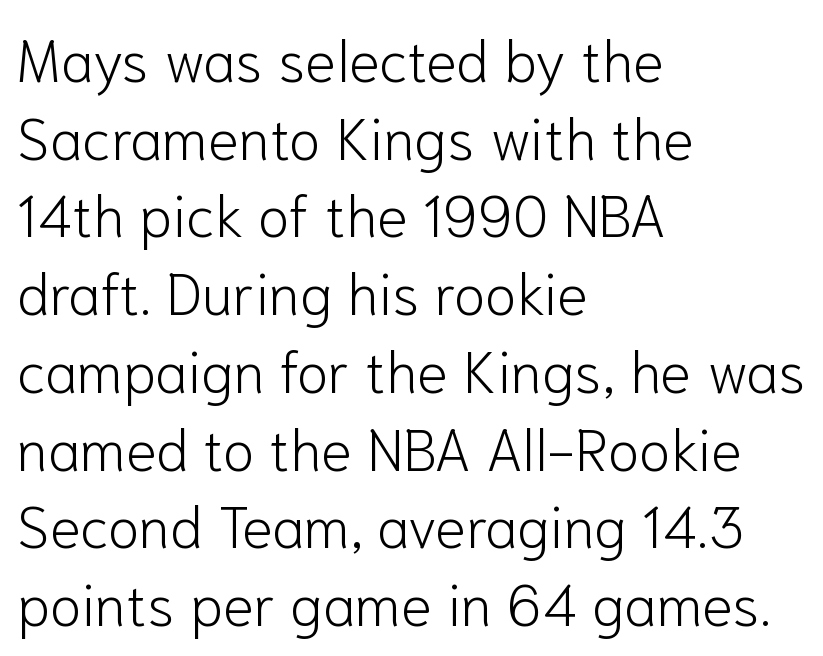
The image shows 58 px light sans-serif type, upright; set left-aligned, normal line spacing (1.34x), normal letter spacing, not underlined; low stroke contrast and a medium x-height.
